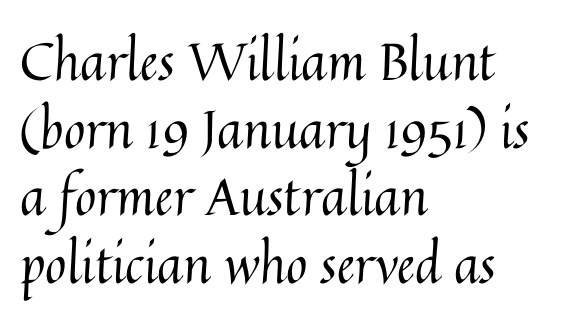
Q: Is the text bold? A: No.
Q: Is the text underlined? A: No.
Q: How is the paragraph aligned? A: Left-aligned.
Q: Is the spacing between letters normal or unusually wide? A: Normal.
Q: Is the spacing between lines tight, normal or loose? A: Normal.
Q: Width (condensed, normal, or wide)? A: Normal.
Q: Stroke contrast? A: Medium.
Q: x-height? A: Medium.
Q: Monospaced? A: No.
